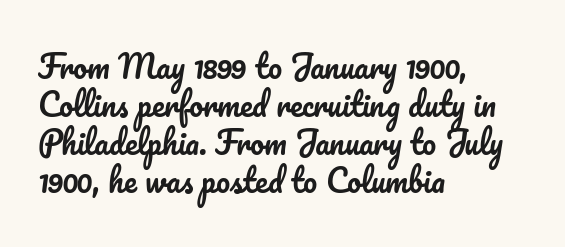
The image shows 31 px text type; set left-aligned, line spacing 1.23x, normal letter spacing, not underlined; low stroke contrast and a small x-height.
